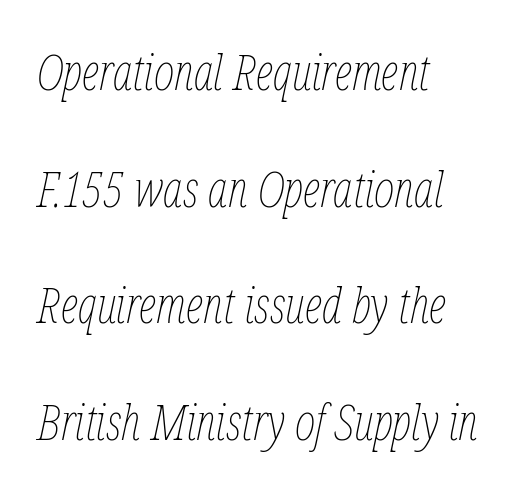
{"italic": "yes", "lean": "right", "slant_degrees": 12, "bold": "no", "weight": "thin", "width": "condensed", "stroke_contrast": "low", "x_height": "medium", "monospaced": "no", "underline": "no", "align": "left", "line_spacing": "loose", "line_spacing_ratio": 2.38, "letter_spacing": "normal", "letter_spacing_em": 0.0, "glyph_px": 49}
